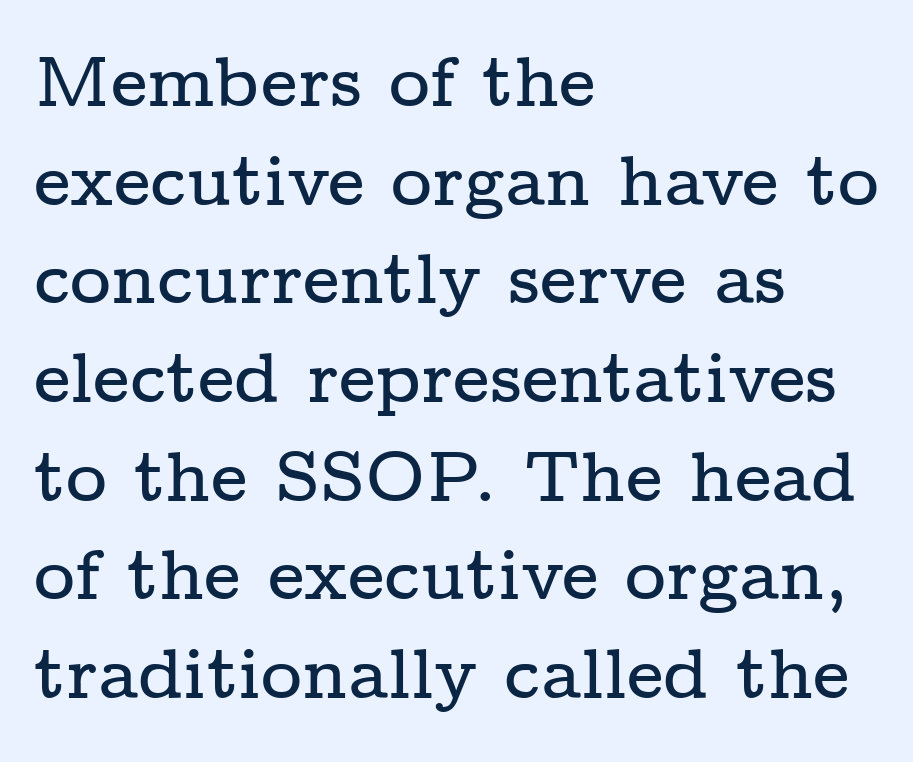
The image shows 71 px wide serif type, upright; set left-aligned, normal line spacing (1.39x), normal letter spacing, not underlined; low stroke contrast and a medium x-height.
